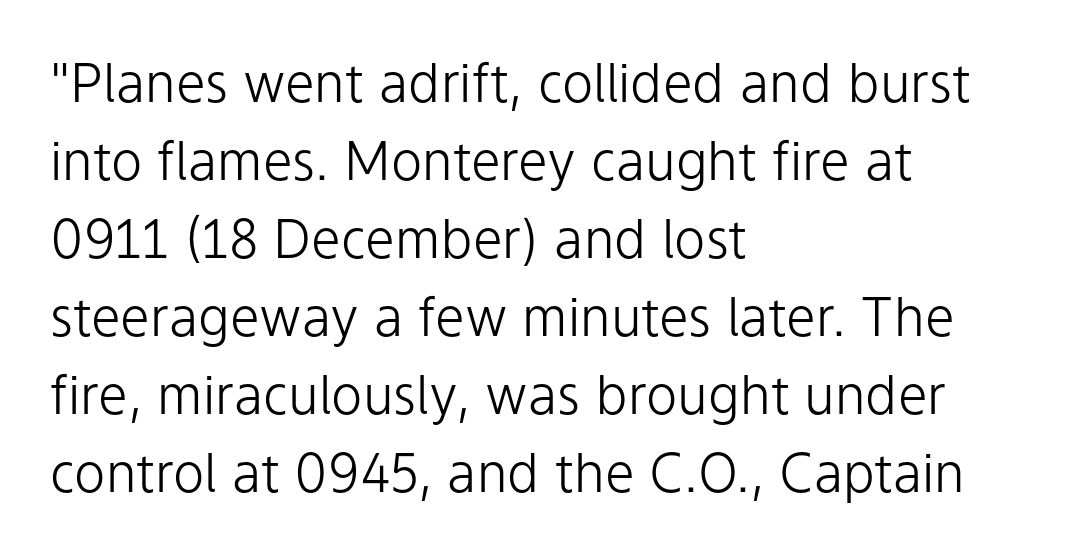
The image shows 53 px light sans-serif type, upright; set left-aligned, normal line spacing (1.47x), normal letter spacing, not underlined; low stroke contrast and a medium x-height.
